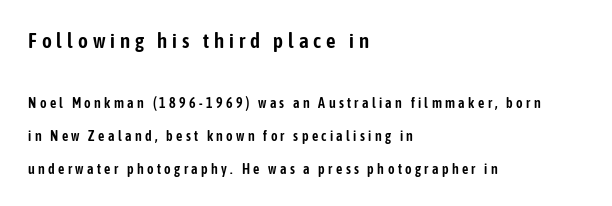
The image shows 21 px text type, upright; set left-aligned, loose line spacing (2.36x), unusually wide letter spacing (+0.24 em), not underlined; the first (top) block is 1.5x larger.
